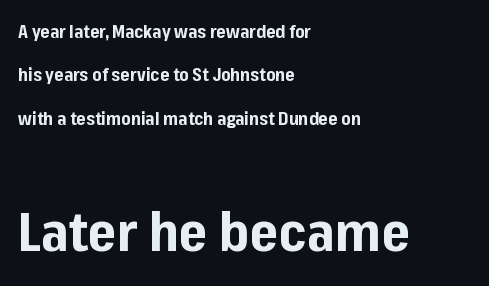
Q: Is the text bold? A: Yes.
Q: Is the text italic (slanted)? A: No, it is upright.
Q: Is the typeface a serif or a sans-serif typeface? A: Sans-serif.
Q: Is the text underlined? A: No.
Q: How is the paragraph aligned? A: Left-aligned.
Q: Is the spacing between letters normal or unusually wide? A: Normal.
Q: Is the spacing between lines tight, normal or loose? A: Loose.
Q: Which block of text is set in a larger size, the first (top) or the second (bottom)? A: The second (bottom) one.
Q: Width (condensed, normal, or wide)? A: Normal.
Q: Stroke contrast? A: Low.
Q: x-height? A: Medium.
Q: Monospaced? A: No.
